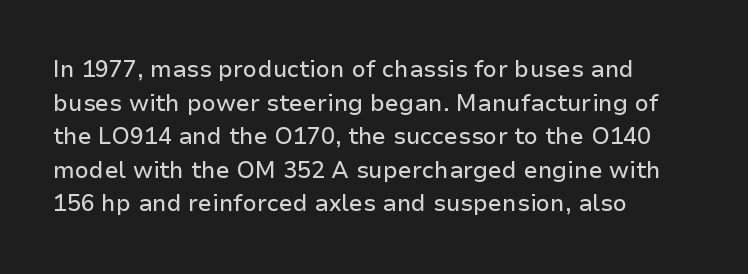
The image shows 23 px text type, upright; set left-aligned, normal line spacing (1.46x), normal letter spacing, not underlined.
